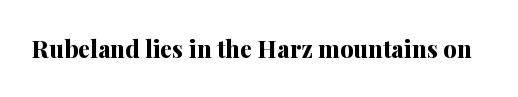
Q: Is the text bold? A: Yes.
Q: Is the text italic (slanted)? A: No, it is upright.
Q: Is the text underlined? A: No.
Q: Is the spacing between letters normal or unusually wide? A: Normal.
